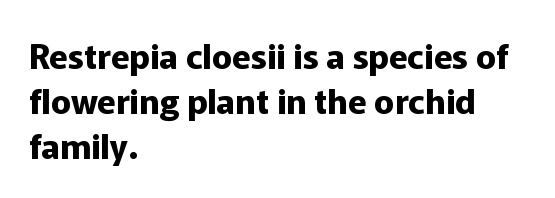
The image shows 34 px bold sans-serif type, upright; set left-aligned, normal line spacing (1.32x), normal letter spacing, not underlined; low stroke contrast and a medium x-height.
